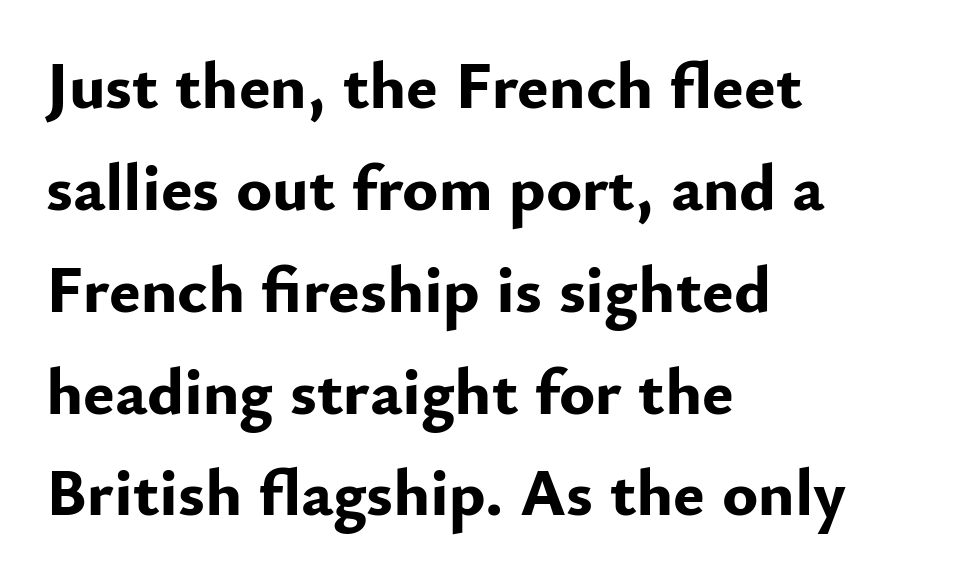
{"serif": "no", "italic": "no", "bold": "yes", "weight": "bold", "width": "normal", "stroke_contrast": "low", "x_height": "small", "monospaced": "no", "underline": "no", "align": "left", "line_spacing": "normal", "line_spacing_ratio": 1.52, "letter_spacing": "normal", "letter_spacing_em": 0.0, "glyph_px": 67}
